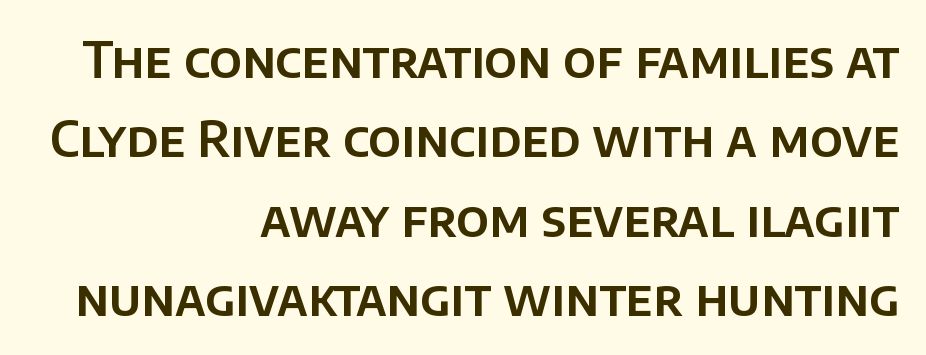
Q: Is the text italic (slanted)? A: No, it is upright.
Q: Is the typeface a serif or a sans-serif typeface? A: Sans-serif.
Q: Is the text underlined? A: No.
Q: How is the paragraph aligned? A: Right-aligned.
Q: Is the spacing between letters normal or unusually wide? A: Normal.
Q: Is the spacing between lines tight, normal or loose? A: Normal.
Q: Width (condensed, normal, or wide)? A: Normal.
Q: Stroke contrast? A: Low.
Q: x-height? A: Large.
Q: Monospaced? A: No.
